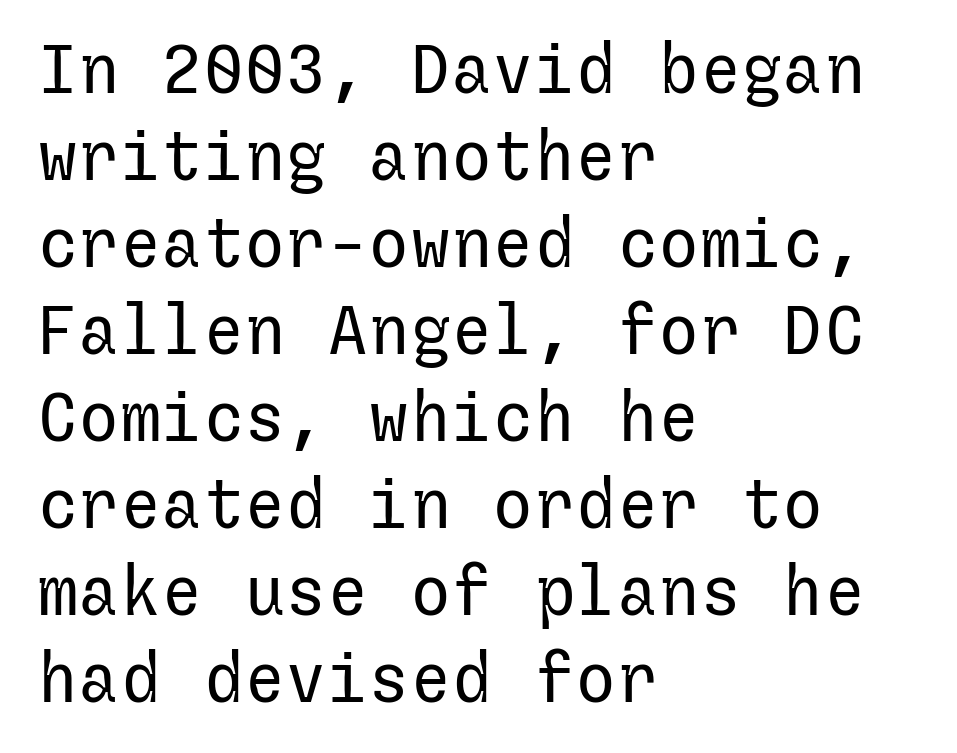
Ascenders rise straight up at ninety degrees. The typeface chosen for these lines omits serifs. The letters sit at their default tracking, neither squeezed nor spread. Horizontally, the lines are justified to the leading edge only. These glyphs show unthickened strokes, regular width or finer.
